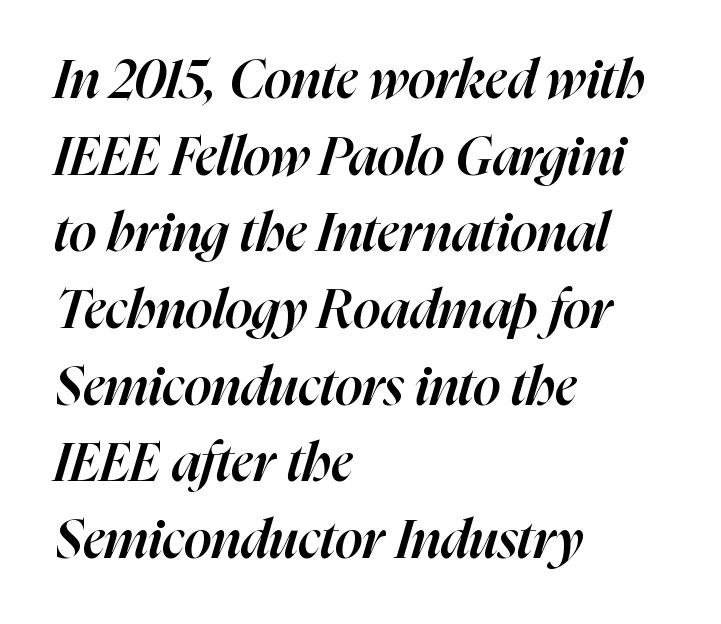
The image shows 54 px semibold type, italic (leaning right); set left-aligned, normal line spacing (1.42x), normal letter spacing, not underlined; high stroke contrast and a medium x-height.
